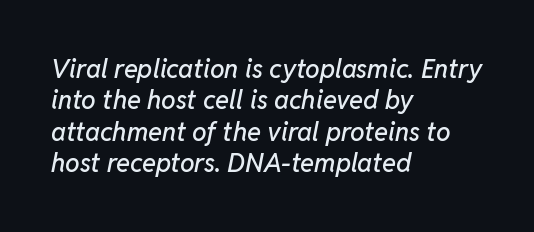
The image shows 26 px text type, italic (leaning right); set left-aligned, line spacing 1.21x, normal letter spacing, not underlined.
